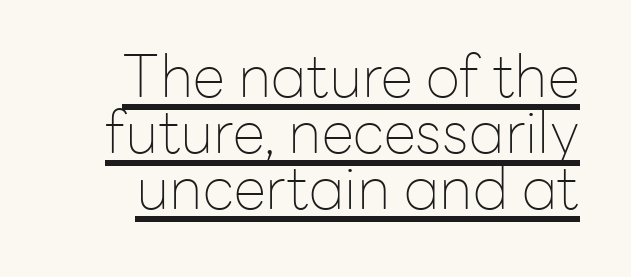
Glyph-to-glyph distance matches everyday printed text. Character widths vary here, with narrow letters taking less room than wide ones. This rendering employs a face without finishing strokes, i.e., a sans-serif. Weight: regular or lighter. Looks like someone drew a line under every word here.
